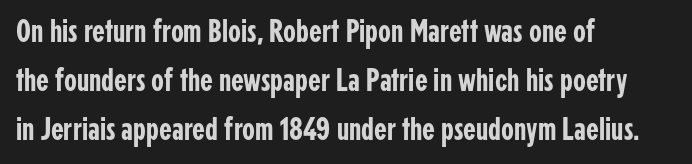
Q: Is the text italic (slanted)? A: No, it is upright.
Q: Is the typeface a serif or a sans-serif typeface? A: Sans-serif.
Q: Is the text underlined? A: No.
Q: How is the paragraph aligned? A: Left-aligned.
Q: Is the spacing between letters normal or unusually wide? A: Normal.
Q: Is the spacing between lines tight, normal or loose? A: Normal.
Q: Width (condensed, normal, or wide)? A: Condensed.
Q: Stroke contrast? A: Low.
Q: x-height? A: Medium.
Q: Monospaced? A: No.
